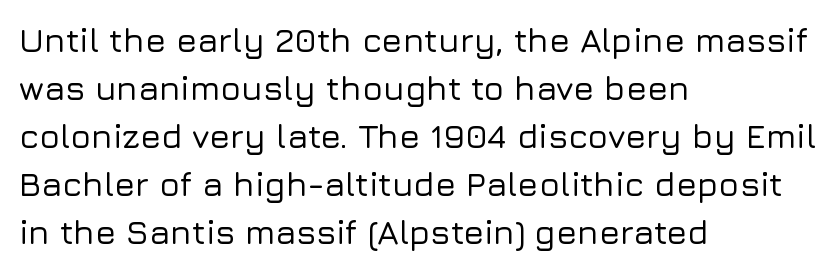
The image shows 34 px sans-serif type, upright; set left-aligned, normal line spacing (1.41x), normal letter spacing, not underlined; low stroke contrast and a medium x-height.
